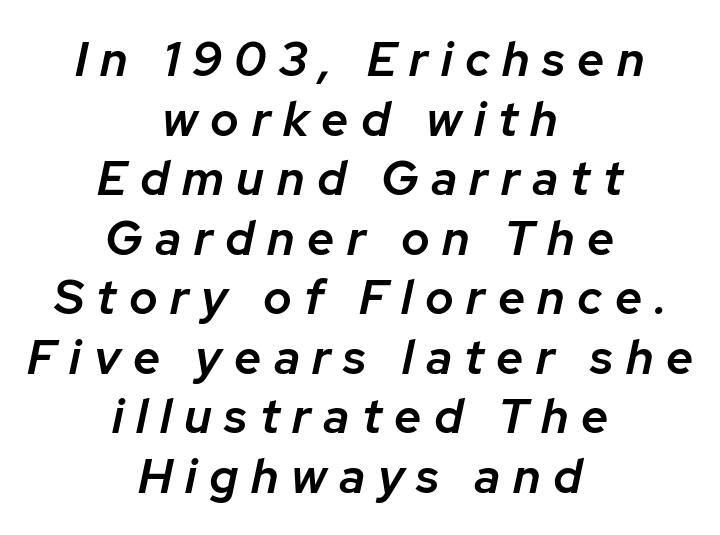
Q: Is the text bold? A: Semi-bold.
Q: Is the text italic (slanted)? A: Yes, it leans right by about 12 degrees.
Q: Is the text underlined? A: No.
Q: How is the paragraph aligned? A: Centered.
Q: Is the spacing between letters normal or unusually wide? A: Unusually wide.
Q: Width (condensed, normal, or wide)? A: Normal.
Q: Stroke contrast? A: Low.
Q: x-height? A: Medium.
Q: Monospaced? A: No.
